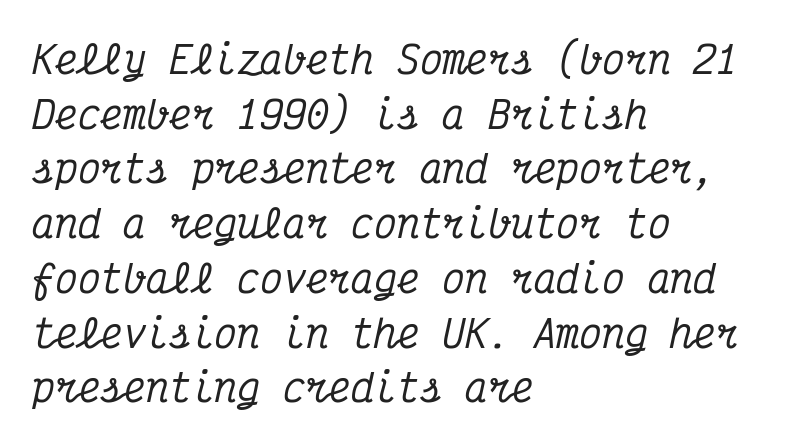
The image shows 38 px condensed serif type, italic (leaning right), monospaced; set left-aligned, normal line spacing (1.44x), normal letter spacing, not underlined; medium stroke contrast and a medium x-height.
